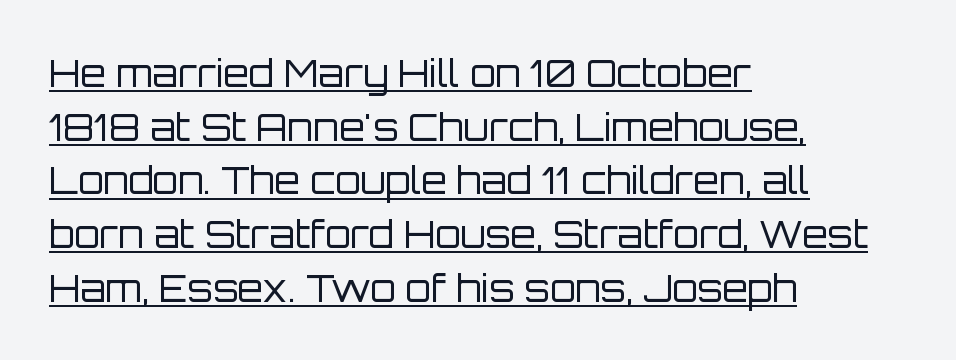
The rows are spaced the way most documents space them. All the whitespace from short lines collects on the right. Check the space under the baseline: a stroke is drawn there. Stroke mass is kept to a normal reading level or below. These lines keep a tight, regular rhythm from letter to letter. Does the lettering tilt? It doesn't — this is upright.
